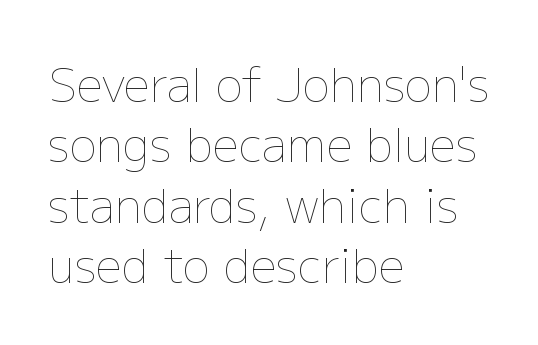
The compositor pushed each line to the left boundary. Letter spacing: default. Every character sits straight up, as roman type does. Underline: absent. Summary of vertical rhythm: regular, with standard interline spacing. Spacing verdict: proportional, widths tailored to each character.
